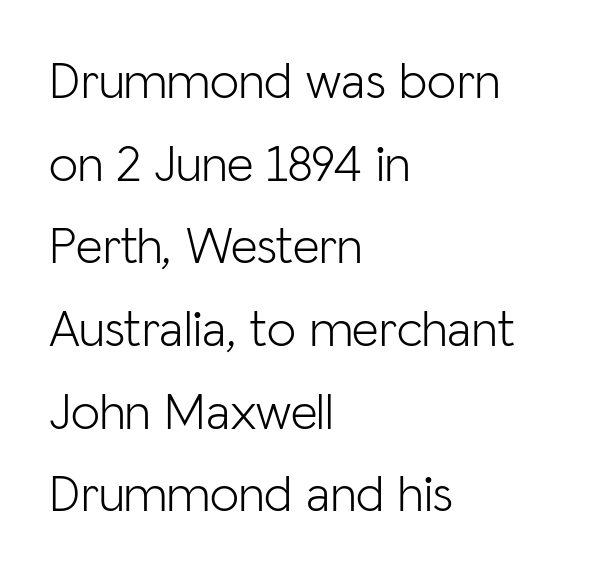
Q: Is the text bold? A: No.
Q: Is the text italic (slanted)? A: No, it is upright.
Q: Is the typeface a serif or a sans-serif typeface? A: Sans-serif.
Q: Is the text underlined? A: No.
Q: How is the paragraph aligned? A: Left-aligned.
Q: Is the spacing between letters normal or unusually wide? A: Normal.
Q: Is the spacing between lines tight, normal or loose? A: Normal.
Q: Width (condensed, normal, or wide)? A: Normal.
Q: Stroke contrast? A: Low.
Q: x-height? A: Medium.
Q: Monospaced? A: No.
